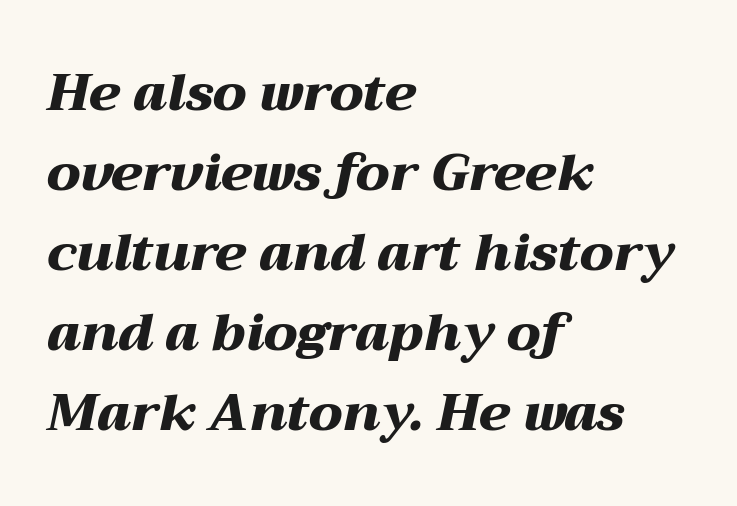
Only glyphs here, with clear space below each row. Typeset ragged right — the left edge is the straight one. Each letter keeps its own natural width here, so spacing adapts to shape. Quick note: italic. This sample keeps an unexceptional amount of space between lines. Inter-character spacing is left at the font's built-in metrics.
